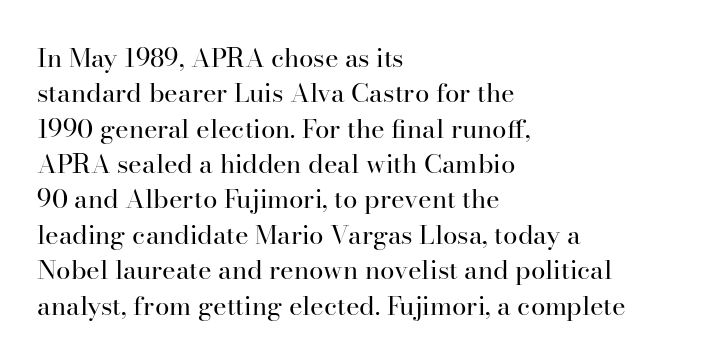
{"italic": "no", "bold": "no", "underline": "no", "align": "left", "line_spacing": "normal", "line_spacing_ratio": 1.36, "letter_spacing": "normal", "letter_spacing_em": 0.0, "glyph_px": 26}
